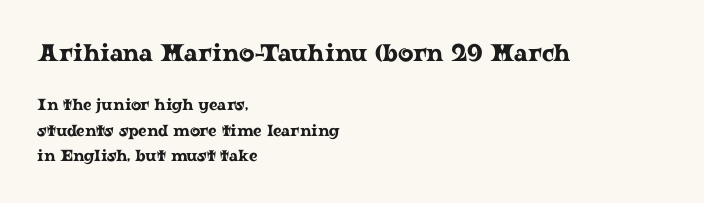
{"italic": "no", "underline": "no", "align": "left", "line_spacing": "normal", "line_spacing_ratio": 1.59, "letter_spacing": "normal", "letter_spacing_em": 0.0, "larger_block": "first", "size_ratio": 1.5, "glyph_px": 24}
